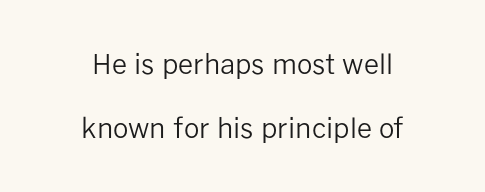
The image shows 27 px text type, upright; set centered, loose line spacing (2.36x), normal letter spacing, not underlined.
